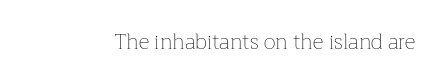
Q: Is the text bold? A: No.
Q: Is the text italic (slanted)? A: No, it is upright.
Q: Is the text underlined? A: No.
Q: Is the spacing between letters normal or unusually wide? A: Normal.
